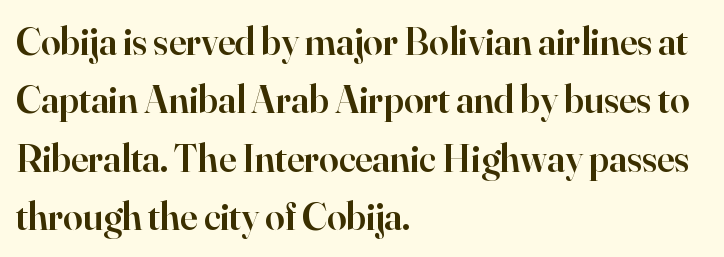
Q: Is the text bold? A: Semi-bold.
Q: Is the text italic (slanted)? A: No, it is upright.
Q: Is the typeface a serif or a sans-serif typeface? A: Serif.
Q: Is the text underlined? A: No.
Q: How is the paragraph aligned? A: Left-aligned.
Q: Is the spacing between letters normal or unusually wide? A: Normal.
Q: Is the spacing between lines tight, normal or loose? A: Normal.
Q: Width (condensed, normal, or wide)? A: Normal.
Q: Stroke contrast? A: High.
Q: x-height? A: Small.
Q: Monospaced? A: No.
